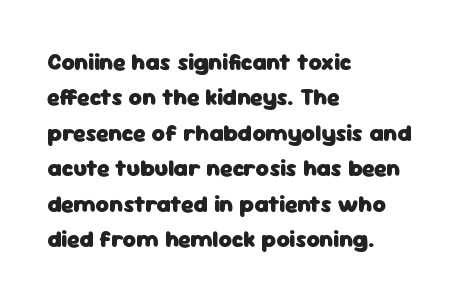
Q: Is the text bold? A: Yes.
Q: Is the text italic (slanted)? A: No, it is upright.
Q: Is the text underlined? A: No.
Q: How is the paragraph aligned? A: Left-aligned.
Q: Is the spacing between letters normal or unusually wide? A: Normal.
Q: Is the spacing between lines tight, normal or loose? A: Normal.
